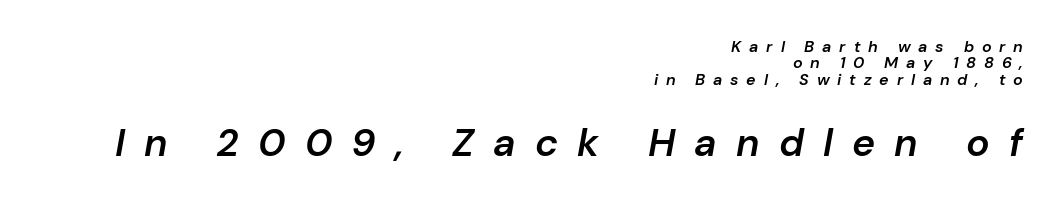
{"italic": "yes", "lean": "right", "slant_degrees": 10, "bold": "semi", "weight": "semibold", "width": "normal", "stroke_contrast": "low", "x_height": "medium", "monospaced": "no", "underline": "no", "align": "right", "line_spacing": "tight", "line_spacing_ratio": 1.03, "letter_spacing": "wide", "letter_spacing_em": 0.49, "larger_block": "second", "size_ratio": 2.44, "glyph_px": 39}
